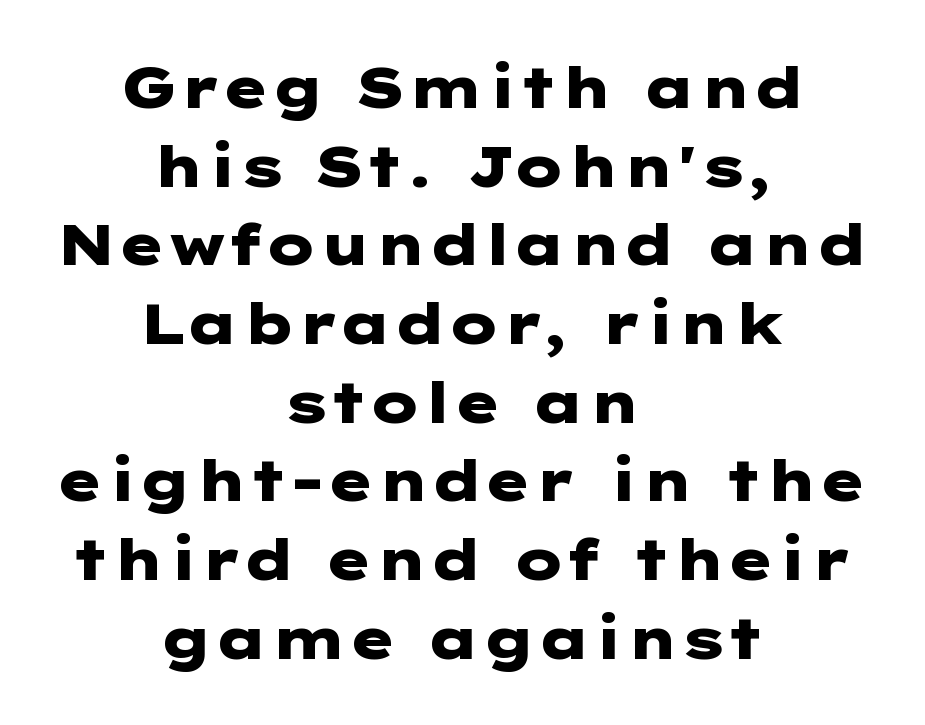
The face used here has the dense, thick strokes of a bold. Any mark beneath the type? The region is blank. Every character sits straight up, as roman type does. The passage shown is typeset with a sans-serif family. Vertically, the passage feels balanced, rows spaced as you'd expect. A typesetter would call this zero additional tracking.
